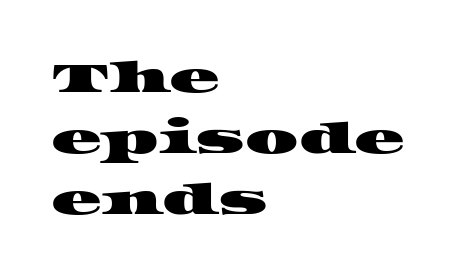
The image shows 42 px wide serif type; set left-aligned, normal line spacing (1.45x), normal letter spacing, not underlined; high stroke contrast and a large x-height.
